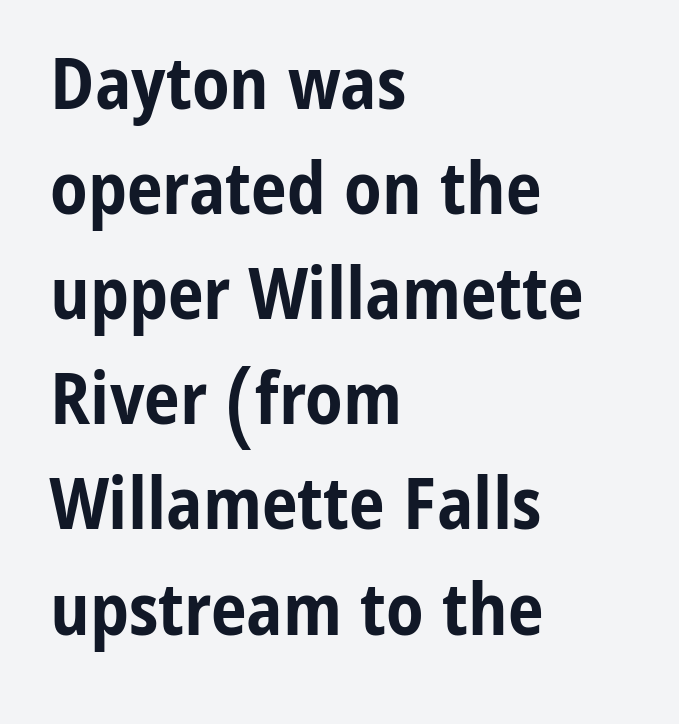
The image shows 72 px bold, condensed sans-serif type, upright; set left-aligned, normal line spacing (1.46x), normal letter spacing, not underlined; low stroke contrast and a medium x-height.
